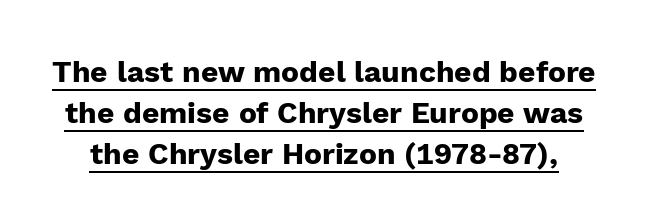
A full-strength bold gives these letters their thick strokes. Notice how the stems are strictly vertical — no italics here. Typographically, this falls in the sans-serif category. The block of text has a typical density, with ordinary space between rows. Varying glyph widths throughout — classic text-font behaviour.
